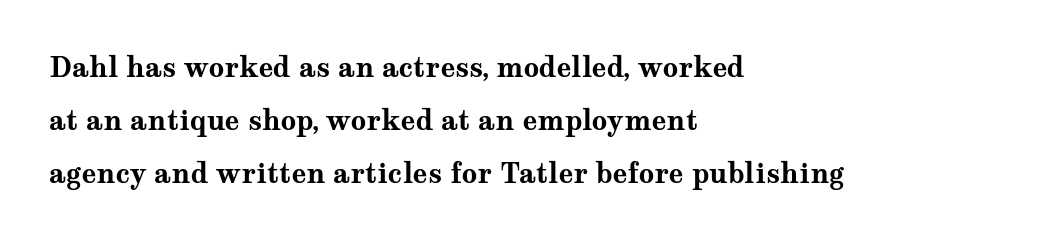
Q: Is the text bold? A: Yes.
Q: Is the text italic (slanted)? A: No, it is upright.
Q: Is the text underlined? A: No.
Q: How is the paragraph aligned? A: Left-aligned.
Q: Is the spacing between letters normal or unusually wide? A: Normal.
Q: Is the spacing between lines tight, normal or loose? A: Loose.
